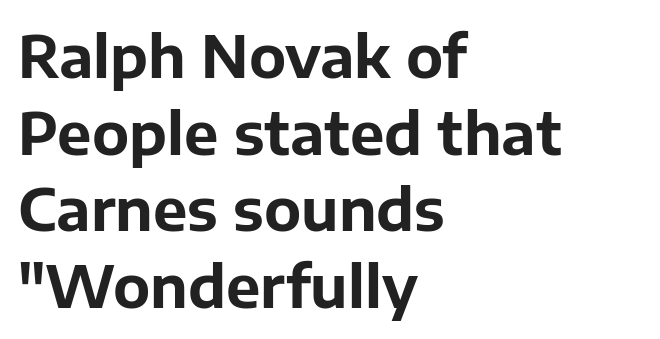
Set as a true bold cut, around the 700 mark. Plain, unruled lines of type. Varying glyph widths throughout — classic text-font behaviour. The face used here is a sans, in the tradition of grotesques and geometrics.
